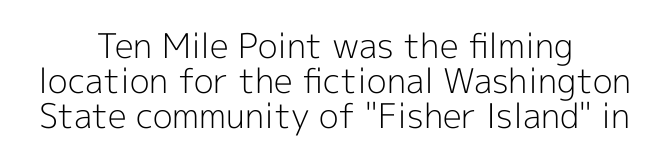
The type is set solid horizontally, with unmodified tracking. Horizontal alignment here is central, giving a formal, balanced look. Is this a heavy cut? Hardly; it is regular or lighter. No italicization has been applied; the sample stays upright. Notice how descenders almost collide with the ascenders below — that's tight leading. The passage shown is not underscored anywhere.
